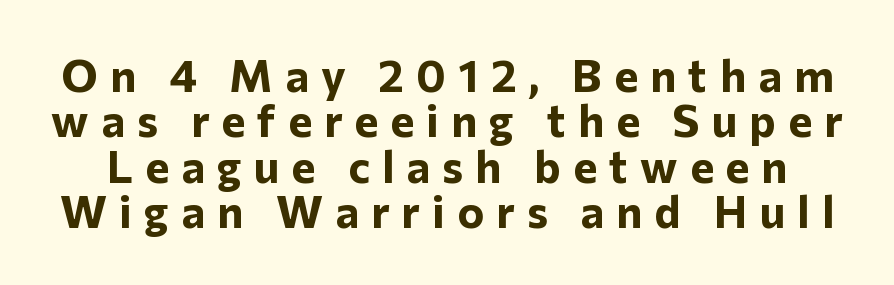
{"serif": "no", "italic": "no", "bold": "yes", "weight": "bold", "width": "normal", "stroke_contrast": "low", "x_height": "medium", "monospaced": "no", "underline": "no", "line_spacing": "tight", "line_spacing_ratio": 1.01, "letter_spacing": "wide", "letter_spacing_em": 0.27, "glyph_px": 45}
